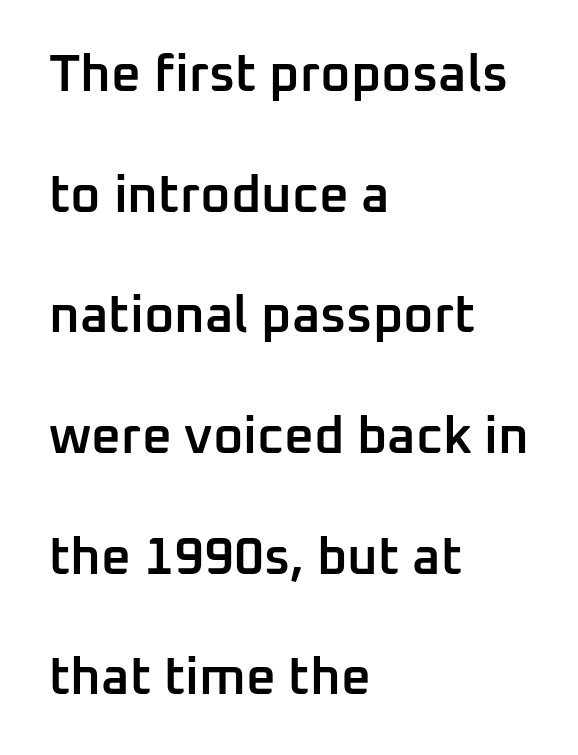
Q: Is the text bold? A: Semi-bold.
Q: Is the text italic (slanted)? A: No, it is upright.
Q: Is the typeface a serif or a sans-serif typeface? A: Sans-serif.
Q: Is the text underlined? A: No.
Q: How is the paragraph aligned? A: Left-aligned.
Q: Is the spacing between letters normal or unusually wide? A: Normal.
Q: Is the spacing between lines tight, normal or loose? A: Loose.
Q: Width (condensed, normal, or wide)? A: Normal.
Q: Stroke contrast? A: Low.
Q: x-height? A: Medium.
Q: Monospaced? A: No.
